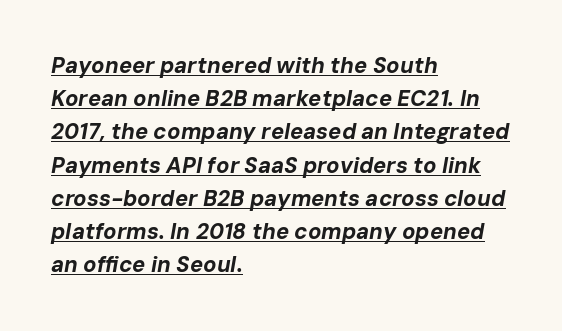
{"italic": "yes", "lean": "right", "slant_degrees": 10, "bold": "yes", "underline": "yes", "align": "left", "line_spacing": "normal", "line_spacing_ratio": 1.51, "letter_spacing": "normal", "letter_spacing_em": 0.0, "glyph_px": 22}
